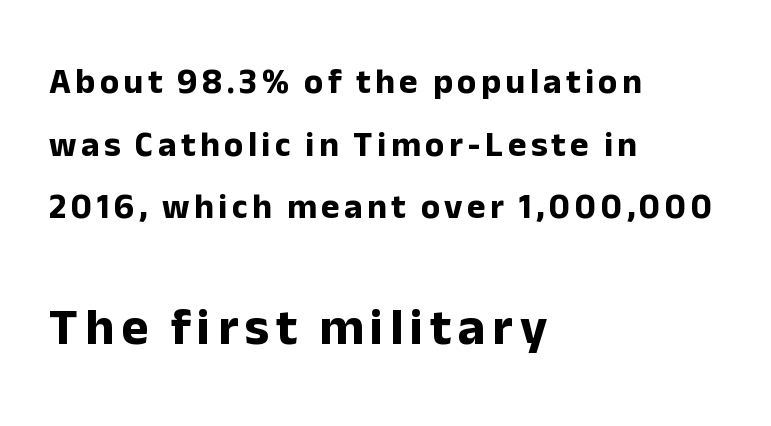
The image shows 52 px bold sans-serif type, upright; set left-aligned, line spacing 1.79x, not underlined; the second (bottom) block is 1.49x larger; low stroke contrast and a medium x-height.
